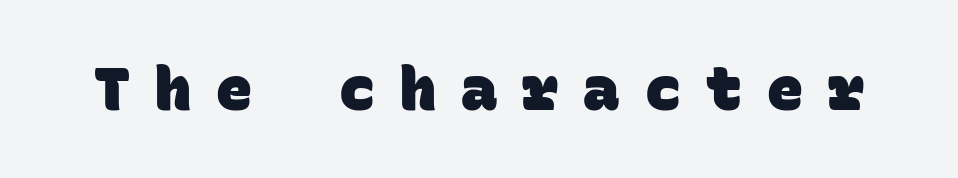
{"serif": "no", "bold": "yes", "weight": "heavy", "width": "normal", "stroke_contrast": "low", "x_height": "large", "monospaced": "yes", "underline": "no", "letter_spacing": "wide", "letter_spacing_em": 0.42, "glyph_px": 60}
